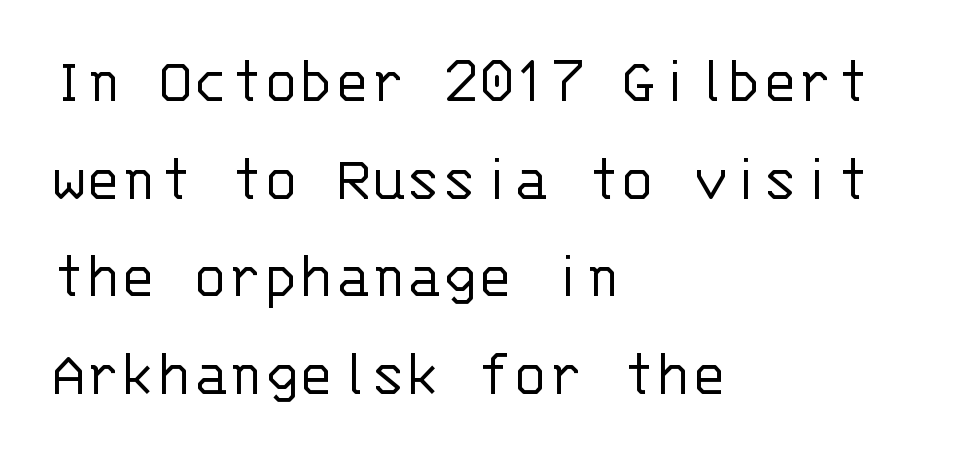
Q: Is the text bold? A: No.
Q: Is the text italic (slanted)? A: No, it is upright.
Q: Is the typeface a serif or a sans-serif typeface? A: Sans-serif.
Q: Is the text underlined? A: No.
Q: How is the paragraph aligned? A: Left-aligned.
Q: Is the spacing between letters normal or unusually wide? A: Normal.
Q: Is the spacing between lines tight, normal or loose? A: Normal.
Q: Width (condensed, normal, or wide)? A: Normal.
Q: Stroke contrast? A: Low.
Q: x-height? A: Large.
Q: Monospaced? A: Yes.
